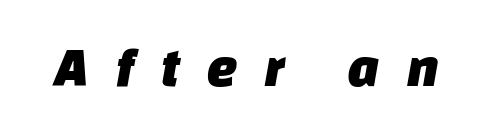
The horizontal fit of the characters is loose and conspicuously gappy. The zone under the glyphs is completely vacant. Font category for this specimen: sans-serif. Do the characters align in a grid? No, the font is proportional.
